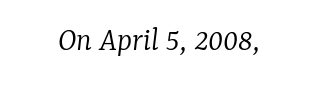
{"serif": "yes", "italic": "yes", "lean": "right", "slant_degrees": 7, "bold": "no", "weight": "light", "width": "normal", "stroke_contrast": "low", "x_height": "medium", "monospaced": "no", "underline": "no", "letter_spacing": "normal", "letter_spacing_em": 0.0, "glyph_px": 34}
